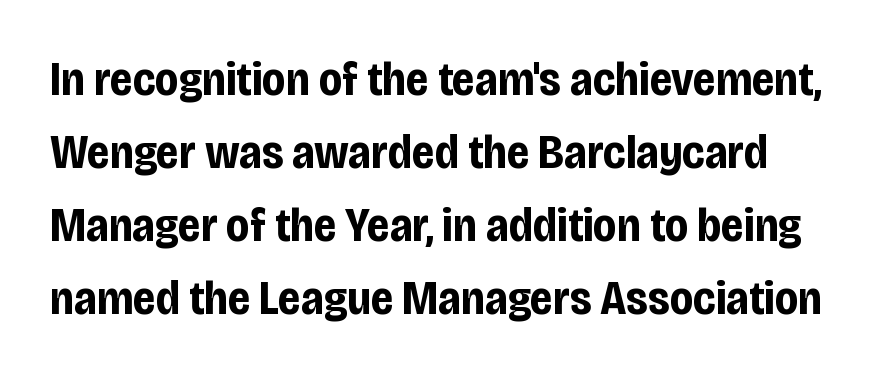
The image shows 48 px bold, condensed sans-serif type, upright; set normal line spacing (1.52x), normal letter spacing, not underlined; low stroke contrast and a large x-height.
